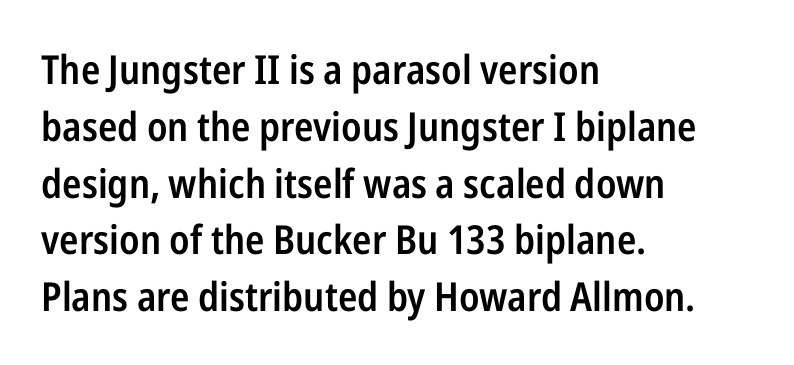
{"serif": "no", "italic": "no", "bold": "semi", "weight": "semibold", "width": "condensed", "stroke_contrast": "low", "x_height": "medium", "monospaced": "no", "underline": "no", "align": "left", "line_spacing": "normal", "line_spacing_ratio": 1.42, "letter_spacing": "normal", "letter_spacing_em": 0.0, "glyph_px": 40}
